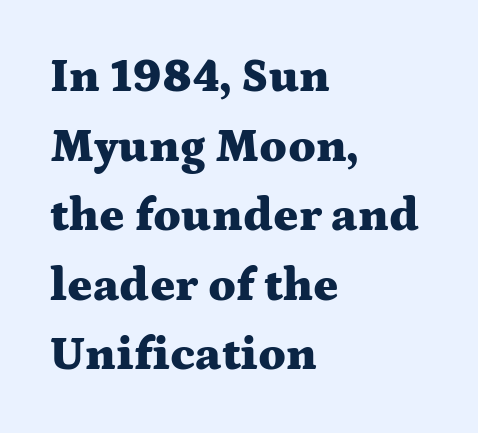
Q: Is the text bold? A: Yes.
Q: Is the text italic (slanted)? A: No, it is upright.
Q: Is the typeface a serif or a sans-serif typeface? A: Serif.
Q: Is the text underlined? A: No.
Q: How is the paragraph aligned? A: Left-aligned.
Q: Is the spacing between letters normal or unusually wide? A: Normal.
Q: Is the spacing between lines tight, normal or loose? A: Normal.
Q: Width (condensed, normal, or wide)? A: Wide.
Q: Stroke contrast? A: Medium.
Q: x-height? A: Medium.
Q: Monospaced? A: No.
